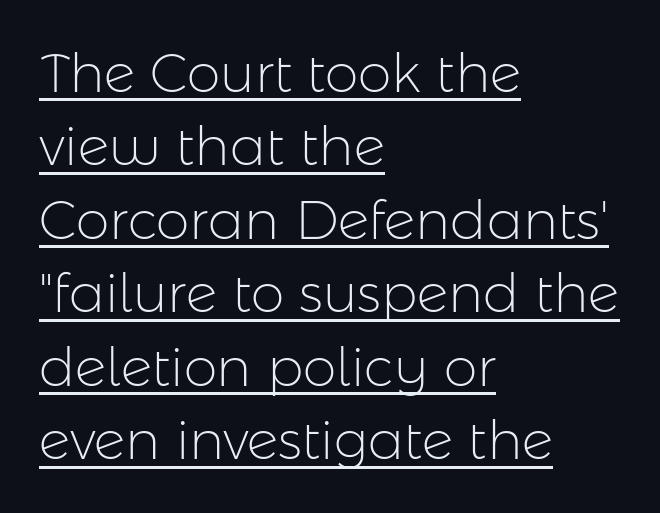
{"serif": "no", "italic": "no", "bold": "no", "weight": "light", "width": "normal", "stroke_contrast": "low", "x_height": "medium", "monospaced": "no", "underline": "yes", "align": "left", "line_spacing": "normal", "line_spacing_ratio": 1.36, "letter_spacing": "normal", "letter_spacing_em": 0.0, "glyph_px": 54}
